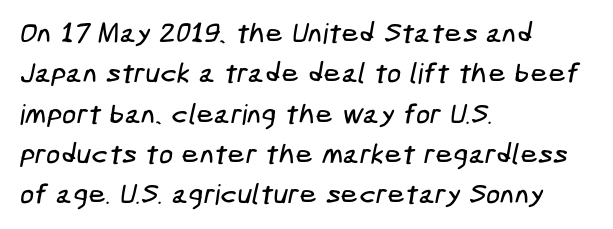
Observe the absence of serifs on each vertical stroke in this sample. Rule under the text: the space is simply empty. Tracking here is standard; glyphs follow each other at the usual distance. Interline gaps are of average width in this sample.
